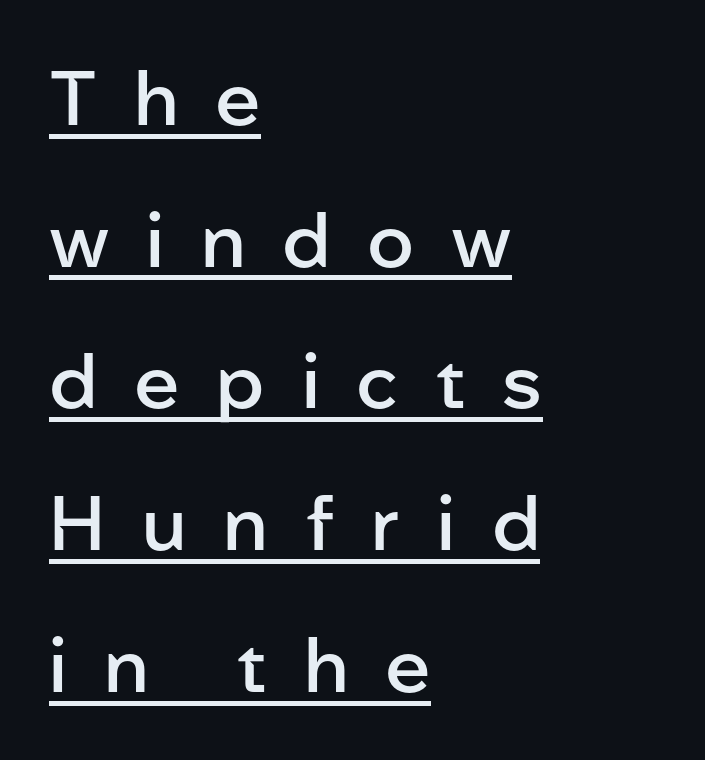
The image shows 75 px semibold sans-serif type, upright; set left-aligned, line spacing 1.89x, unusually wide letter spacing (+0.49 em), underlined; low stroke contrast and a medium x-height.
